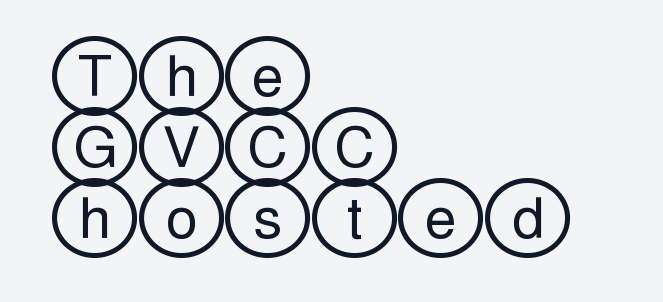
{"italic": "no", "width": "wide", "x_height": "large", "underline": "no", "align": "left", "line_spacing": "normal", "line_spacing_ratio": 1.27, "letter_spacing": "normal", "letter_spacing_em": 0.0, "glyph_px": 56}
